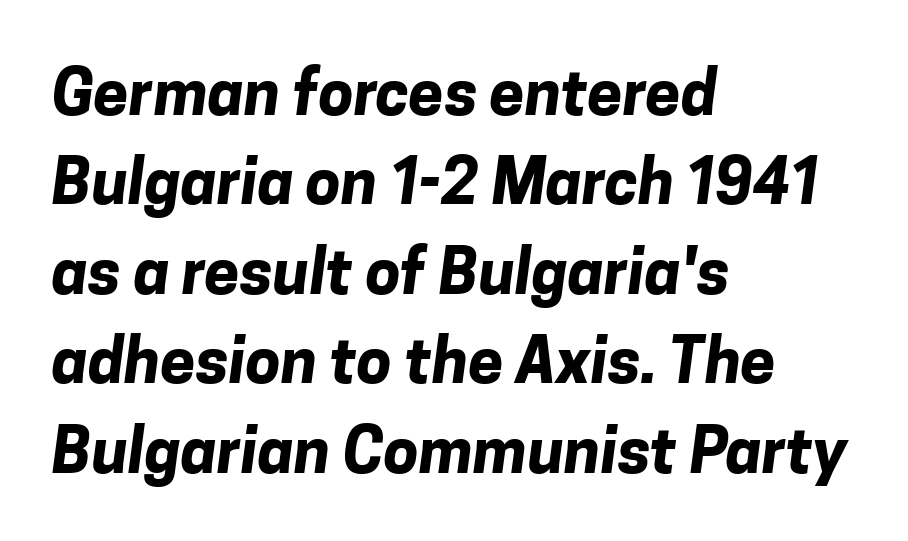
The image shows 63 px bold sans-serif type; set left-aligned, normal line spacing (1.42x), normal letter spacing, not underlined; low stroke contrast and a medium x-height.
